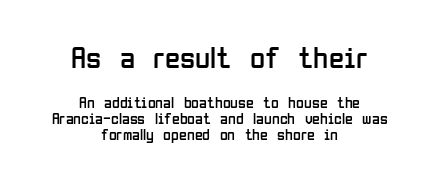
{"serif": "no", "italic": "no", "bold": "no", "weight": "regular", "width": "condensed", "stroke_contrast": "low", "x_height": "medium", "monospaced": "no", "underline": "no", "align": "center", "line_spacing": "tight", "line_spacing_ratio": 0.98, "letter_spacing": "normal", "letter_spacing_em": 0.0, "larger_block": "first", "size_ratio": 1.94, "glyph_px": 31}
